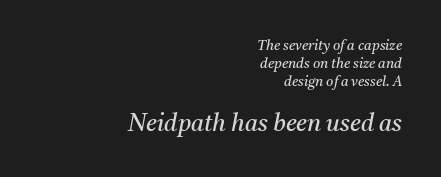
The image shows 24 px text type, italic (leaning right); set right-aligned, normal line spacing (1.29x), normal letter spacing, not underlined; the second (bottom) block is 1.71x larger.
